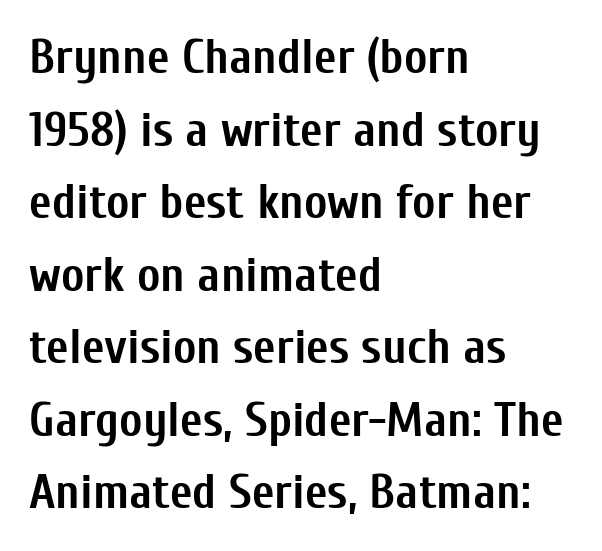
Anything drawn beneath the words? Only blank space. It's the straight-up-and-down kind of type. Each glyph is drawn with heavy, bold strokes. This sample is left-justified, so line endings fall wherever the words run out. The face used here is proportionally spaced, like ordinary book or web type. Characters follow at the spacing the type designer built in.
